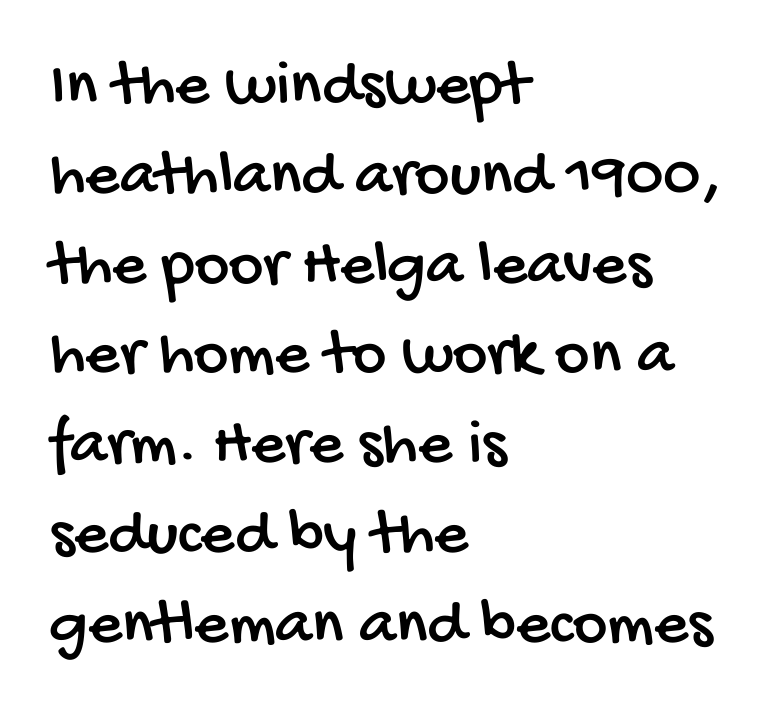
Q: Is the typeface a serif or a sans-serif typeface? A: Sans-serif.
Q: Is the text underlined? A: No.
Q: How is the paragraph aligned? A: Left-aligned.
Q: Is the spacing between letters normal or unusually wide? A: Normal.
Q: Is the spacing between lines tight, normal or loose? A: Normal.
Q: Width (condensed, normal, or wide)? A: Condensed.
Q: Stroke contrast? A: Low.
Q: x-height? A: Large.
Q: Monospaced? A: No.
